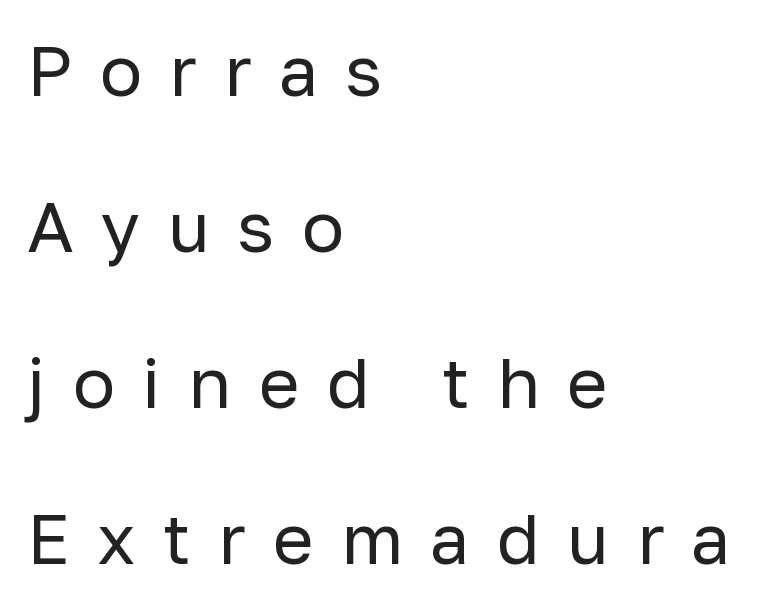
Descender tails drop into unmarked territory. A student would call this left alignment; a typographer would say flush left, rag right. Vertical strokes here are truly vertical. Compared with typical body copy, the letter spacing here is much looser. Stroke thickness stays within the range of a standard reading face or lighter.
